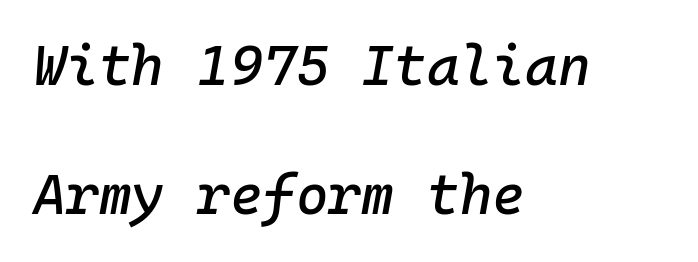
{"italic": "yes", "lean": "right", "slant_degrees": 10, "width": "normal", "stroke_contrast": "low", "x_height": "medium", "monospaced": "yes", "underline": "no", "align": "left", "line_spacing": "loose", "line_spacing_ratio": 2.31, "letter_spacing": "normal", "letter_spacing_em": 0.0, "glyph_px": 56}
